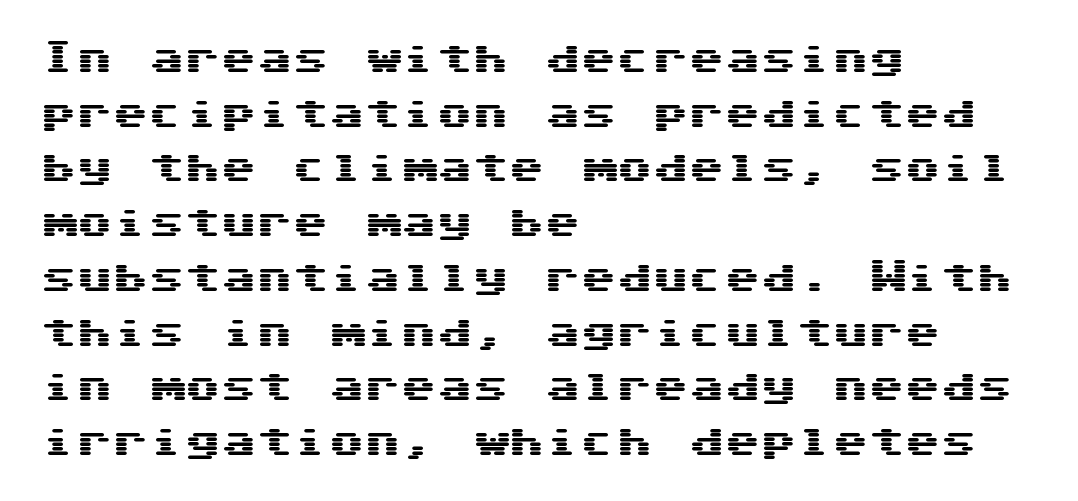
Nothing sits at the stroke ends, so this counts as sans-serif. In terms of letterspacing, this is plain default setting. The designer left line spacing at the default. These lines are set flush left with a ragged right edge.
